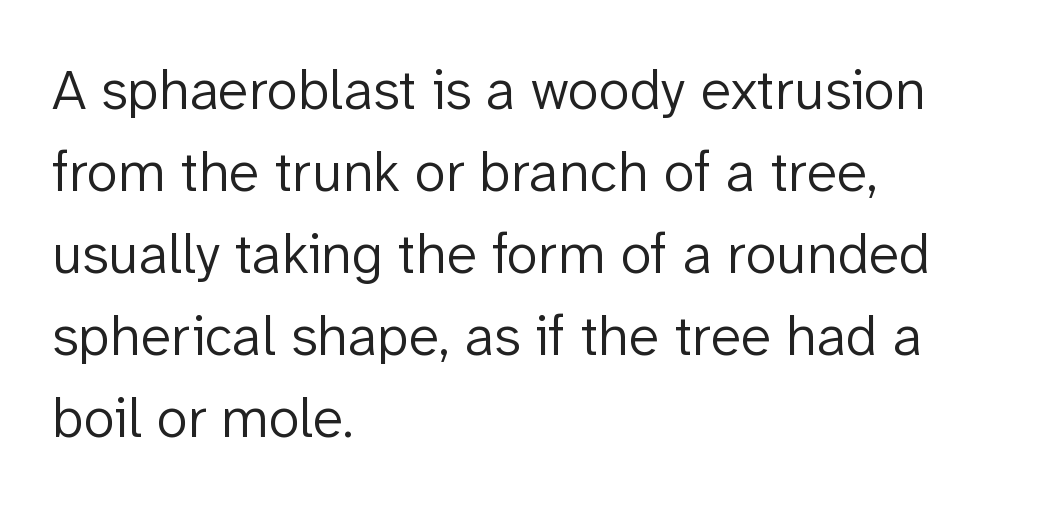
Q: Is the text bold? A: No.
Q: Is the text italic (slanted)? A: No, it is upright.
Q: Is the typeface a serif or a sans-serif typeface? A: Sans-serif.
Q: Is the text underlined? A: No.
Q: How is the paragraph aligned? A: Left-aligned.
Q: Is the spacing between letters normal or unusually wide? A: Normal.
Q: Is the spacing between lines tight, normal or loose? A: Normal.
Q: Width (condensed, normal, or wide)? A: Normal.
Q: Stroke contrast? A: Low.
Q: x-height? A: Medium.
Q: Monospaced? A: No.
